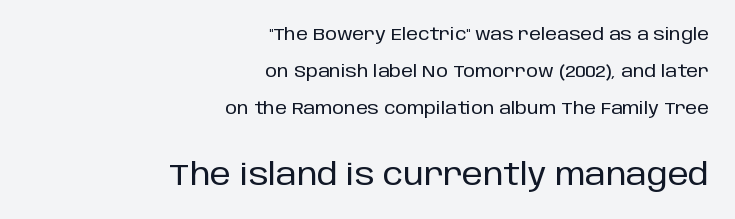
Does the leading feel generous? Absolutely, it's lavish. The setting favours the right margin, as signatures and pull-quotes sometimes do. Here the second block reads like a headline and the first like body copy. Do the letters lean? They stand straight.
